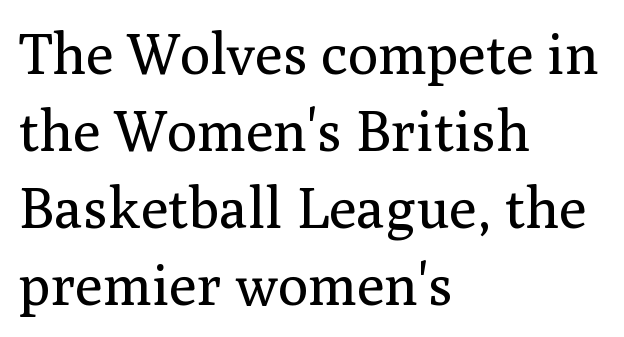
{"serif": "yes", "italic": "no", "bold": "no", "weight": "regular", "width": "normal", "stroke_contrast": "medium", "x_height": "medium", "monospaced": "no", "underline": "no", "align": "left", "line_spacing": "normal", "line_spacing_ratio": 1.35, "letter_spacing": "normal", "letter_spacing_em": 0.0, "glyph_px": 57}
